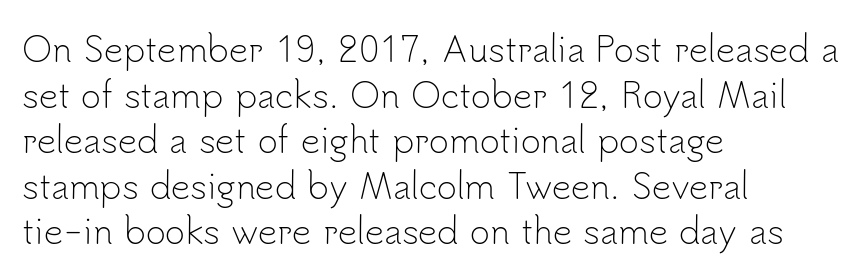
Is this a fixed-width face? No — the glyphs have proportional, varying widths. The words here are not underlined. These lines are set flush left with a ragged right edge. The typeface has the unassuming heft of standard copy or less. A sans-serif font was chosen for this passage. These lines sit exactly where default settings would place them.
